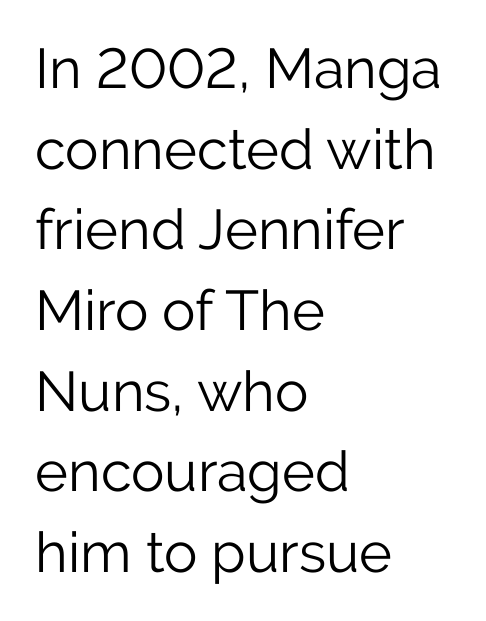
The type family on display is of the sans-serif kind. No word sits above an underline. Quick note: not italic, upright. A light-to-regular cut is what we see here.
